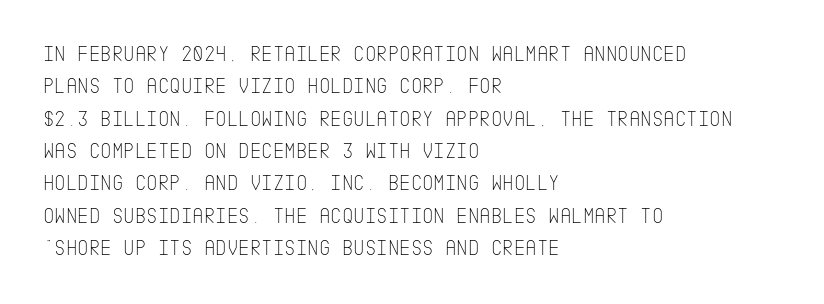
The image shows 22 px text type, upright; set left-aligned, normal line spacing (1.47x), normal letter spacing, not underlined.
